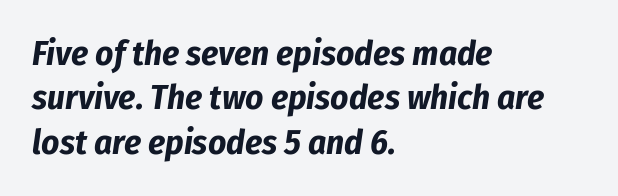
Q: Is the text bold? A: Yes.
Q: Is the text italic (slanted)? A: Yes, it leans right by about 8 degrees.
Q: Is the text underlined? A: No.
Q: How is the paragraph aligned? A: Left-aligned.
Q: Is the spacing between letters normal or unusually wide? A: Normal.
Q: Is the spacing between lines tight, normal or loose? A: Normal.
Q: Width (condensed, normal, or wide)? A: Condensed.
Q: Stroke contrast? A: Low.
Q: x-height? A: Medium.
Q: Monospaced? A: No.
